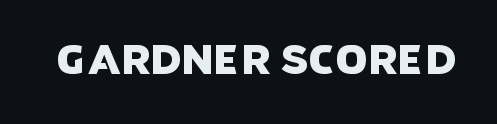
To sum up the face: it is a sans, with no serifs. Nothing unusual about the tracking: characters are spaced as the font intends. The foot of each line stays bare and open. The rendering uses natural spacing where letterforms have individual widths.
